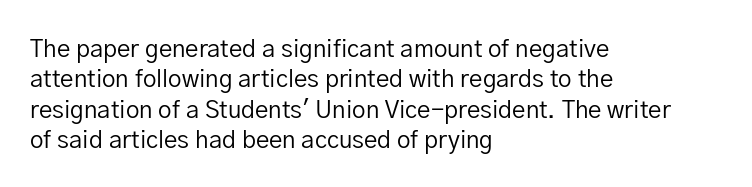
The type sits square on the baseline with zero lean. Only glyphs here, with clear space below each row. This sample is left-justified, so line endings fall wherever the words run out. Nothing unusual about the tracking: characters are spaced as the font intends. No extra ink here — the face is not bold.
